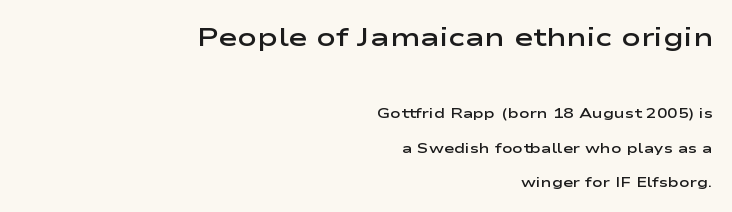
Q: Is the text bold? A: Semi-bold.
Q: Is the text italic (slanted)? A: No, it is upright.
Q: Is the text underlined? A: No.
Q: How is the paragraph aligned? A: Right-aligned.
Q: Is the spacing between letters normal or unusually wide? A: Normal.
Q: Is the spacing between lines tight, normal or loose? A: Loose.
Q: Which block of text is set in a larger size, the first (top) or the second (bottom)? A: The first (top) one.
